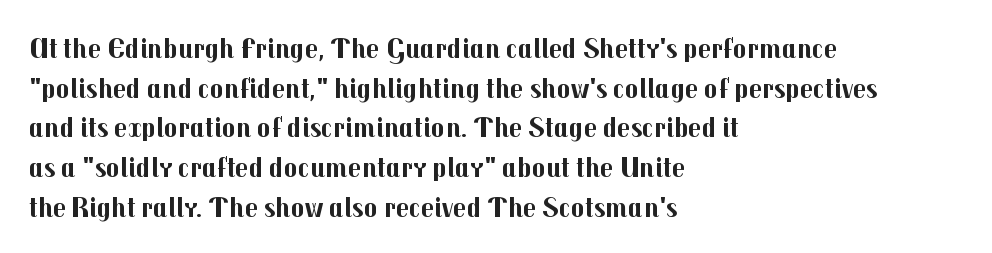
The image shows 29 px bold sans-serif type, upright; set left-aligned, normal line spacing (1.37x), normal letter spacing, not underlined; medium stroke contrast and a medium x-height.
